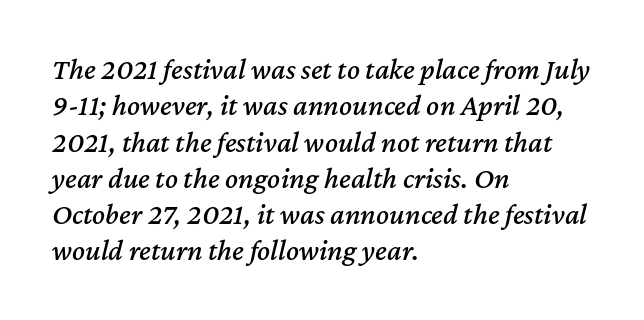
Q: Is the text italic (slanted)? A: Yes, it leans right by about 12 degrees.
Q: Is the text underlined? A: No.
Q: How is the paragraph aligned? A: Left-aligned.
Q: Is the spacing between letters normal or unusually wide? A: Normal.
Q: Width (condensed, normal, or wide)? A: Normal.
Q: Stroke contrast? A: Medium.
Q: x-height? A: Medium.
Q: Monospaced? A: No.
